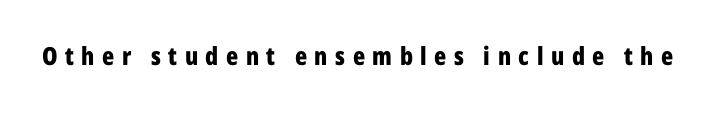
{"italic": "no", "bold": "yes", "underline": "no", "letter_spacing": "wide", "letter_spacing_em": 0.3, "glyph_px": 25}
